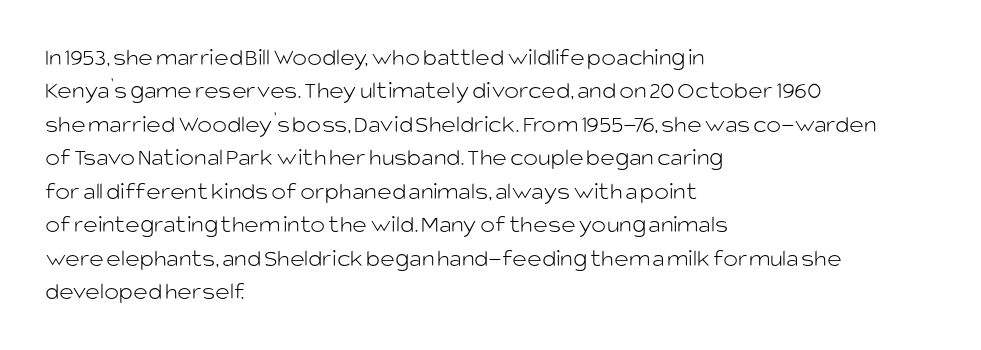
Notice how the stems are strictly vertical — no italics here. Clear beneath every line of the passage. Compared with typical paragraphs, the rows here are spaced about the same. The letters look calm and open, with moderate or lighter stems. Spacing between characters is what you'd get straight out of the box.
